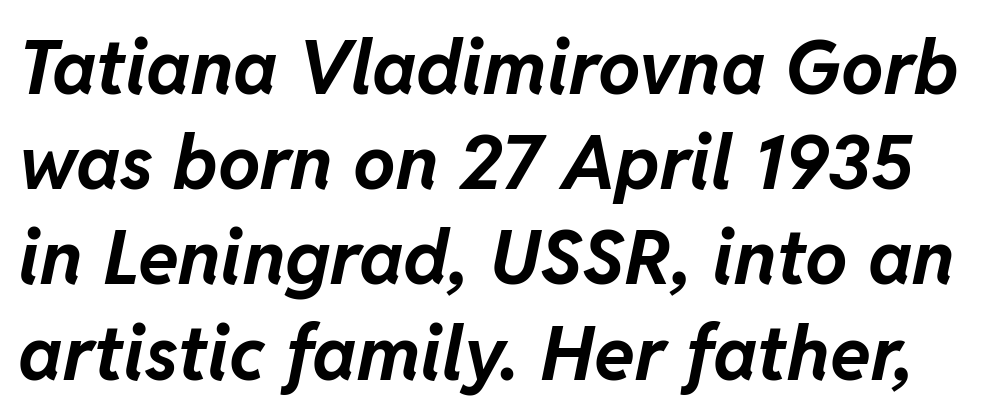
{"italic": "yes", "lean": "right", "slant_degrees": 11, "bold": "yes", "weight": "bold", "width": "normal", "stroke_contrast": "low", "x_height": "medium", "monospaced": "no", "underline": "no", "line_spacing": "normal", "line_spacing_ratio": 1.27, "letter_spacing": "normal", "letter_spacing_em": 0.0, "glyph_px": 75}
